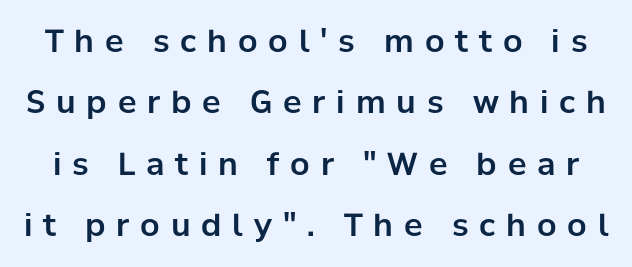
The image shows 31 px sans-serif type, upright; set loose line spacing (1.98x), unusually wide letter spacing (+0.35 em), not underlined; low stroke contrast and a medium x-height.
